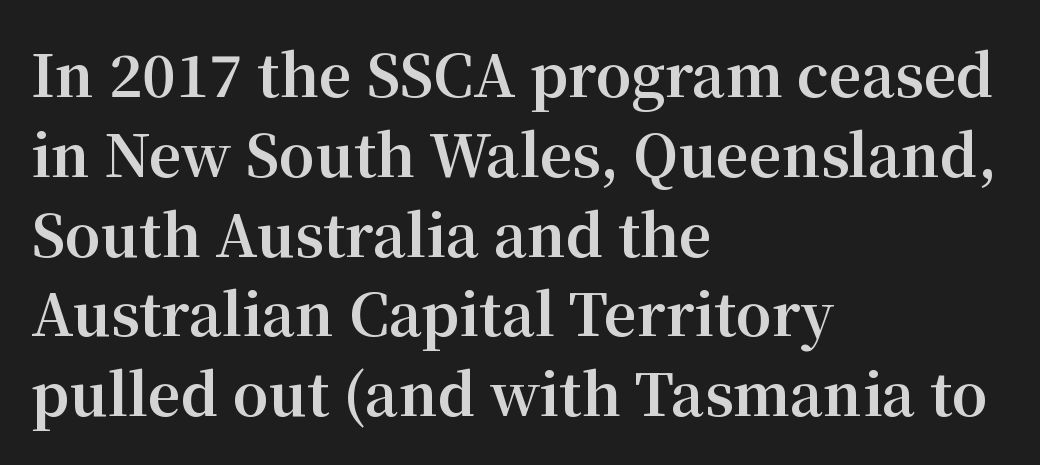
Typeset ragged right — the left edge is the straight one. Letter spacing: default. The rendering shows small feet on the letterforms — a serif design. The sample has been set heavy, in full bold. Looks like regular typesetting: each glyph gets only the width it needs.
